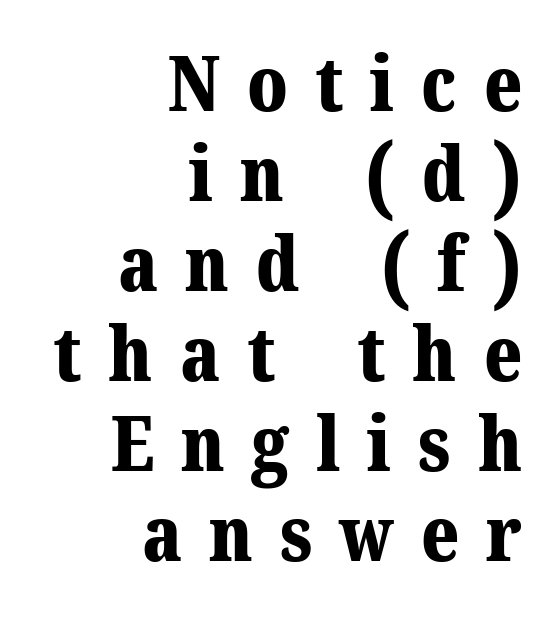
Stroke thickness is high; the sample reads as a true bold. The specimen reads as upright at a glance. Check the space under the baseline: it is left empty. The face used here is proportionally spaced, like ordinary book or web type. Look at the bottom of the vertical strokes: they flare into serifs here.
